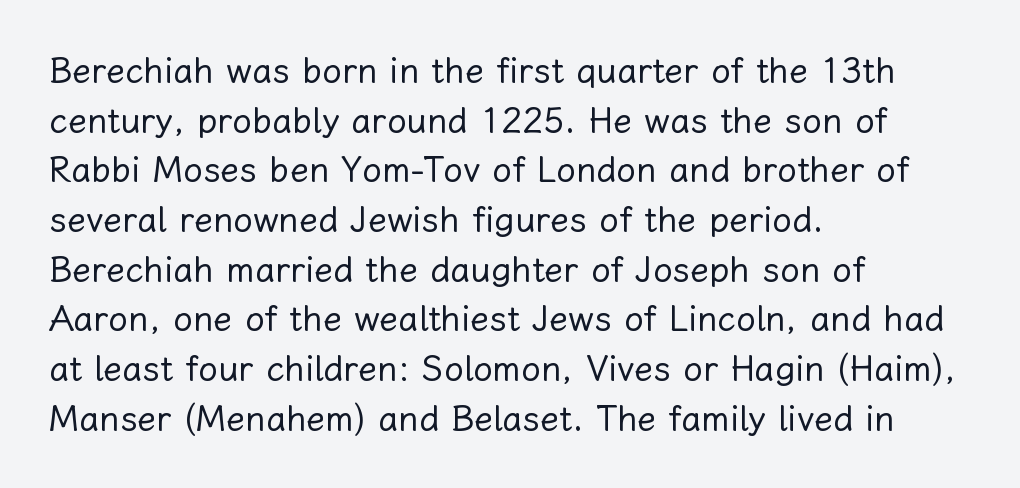
The image shows 35 px regular-weight type, upright; set left-aligned, normal line spacing (1.42x), normal letter spacing, not underlined; low stroke contrast and a medium x-height.
